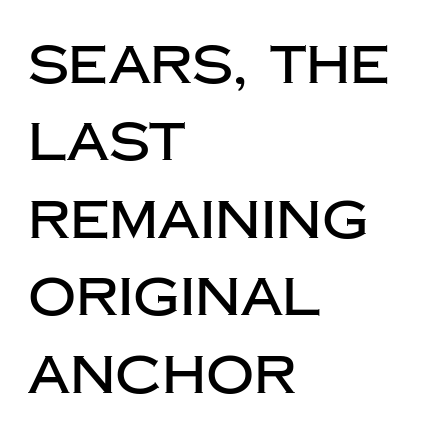
The image shows 53 px sans-serif type, upright; set left-aligned, normal line spacing (1.46x), normal letter spacing, not underlined; low stroke contrast and a large x-height.
